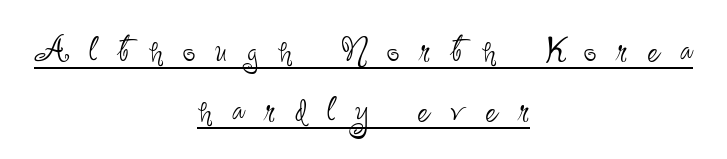
The image shows 45 px thin, condensed sans-serif type; set centered, normal line spacing (1.34x), unusually wide letter spacing (+0.44 em), underlined; low stroke contrast and a small x-height.
